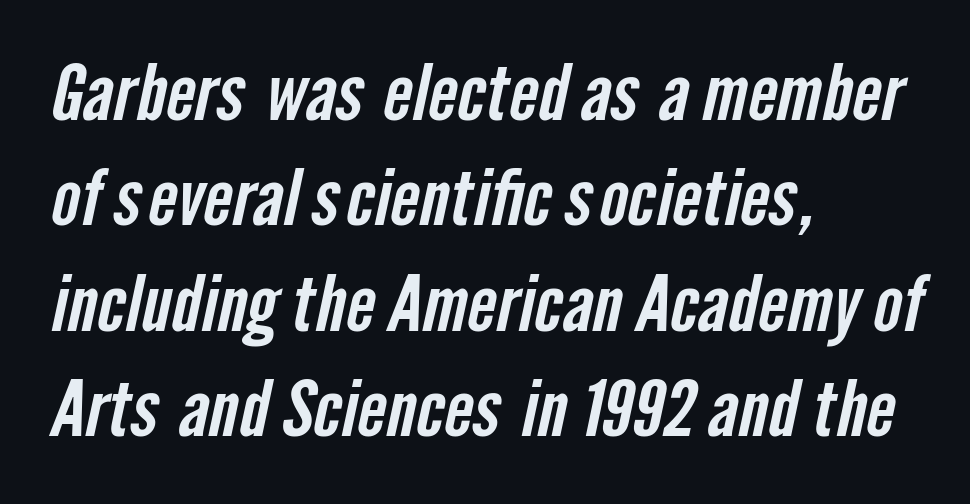
{"serif": "no", "width": "condensed", "stroke_contrast": "low", "x_height": "medium", "monospaced": "no", "underline": "no", "align": "left", "line_spacing": "normal", "line_spacing_ratio": 1.37, "letter_spacing": "normal", "letter_spacing_em": 0.0, "glyph_px": 77}
